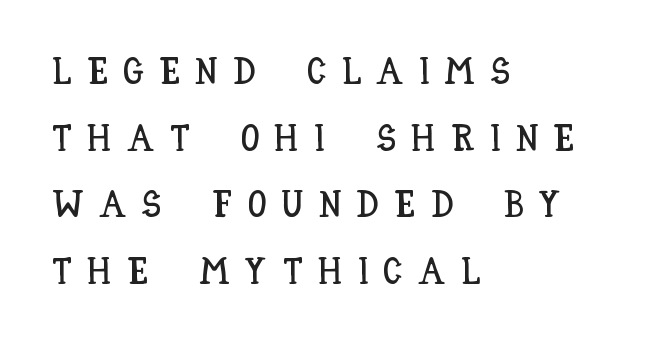
The image shows 37 px condensed type, upright; set left-aligned, line spacing 1.8x, unusually wide letter spacing (+0.42 em), not underlined; low stroke contrast and a large x-height.
